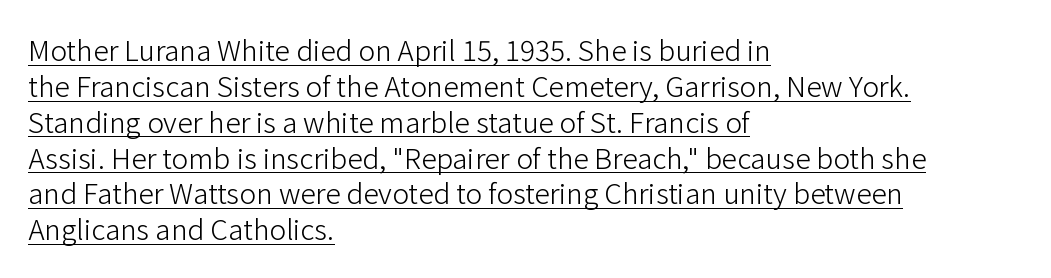
Observe the ordinary spacing: letters are neighbours, not strangers. The face used here appears with an underline applied. Nope, not italic — everything's standing straight. Each letter keeps its own natural width here, so spacing adapts to shape. Classification — sans serif. Weight: regular or lighter.
